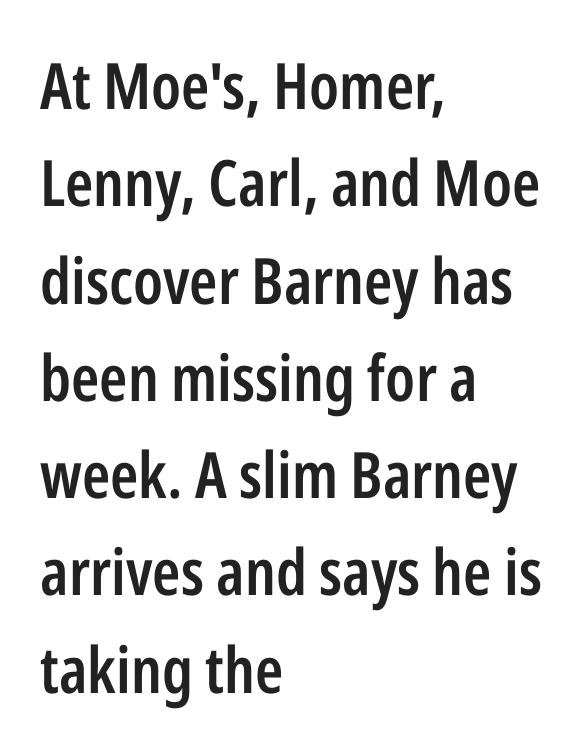
Posture: vertical. Leftover space on each line is placed entirely after the last word. Quick note: interline space is typical. Short note: letters normally spaced. Descenders are the only things crossing below the line. Is this a fixed-width face? No — the glyphs have proportional, varying widths.
